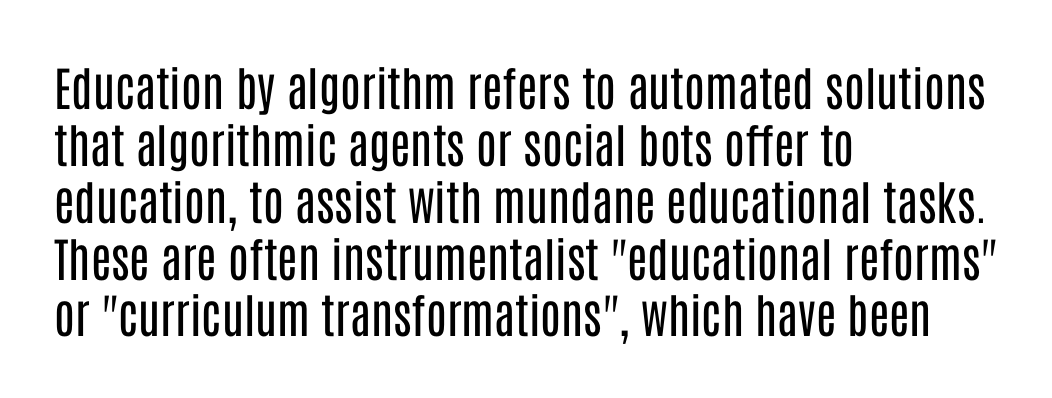
The image shows 47 px regular-weight, condensed sans-serif type, upright; set left-aligned, line spacing 1.21x, normal letter spacing, not underlined; low stroke contrast and a large x-height.
